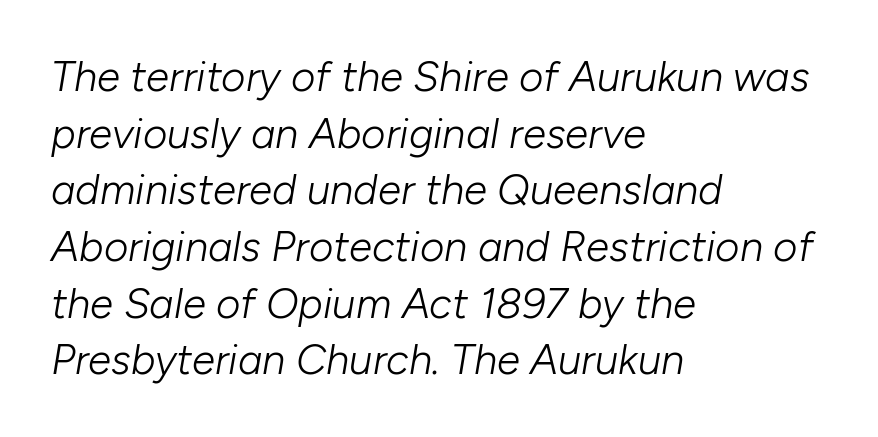
The image shows 42 px light type, italic (leaning right); set left-aligned, normal line spacing (1.35x), normal letter spacing, not underlined; low stroke contrast and a medium x-height.
